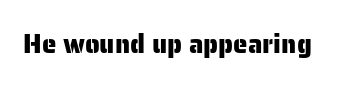
{"italic": "no", "underline": "no", "letter_spacing": "normal", "letter_spacing_em": 0.0, "glyph_px": 26}
